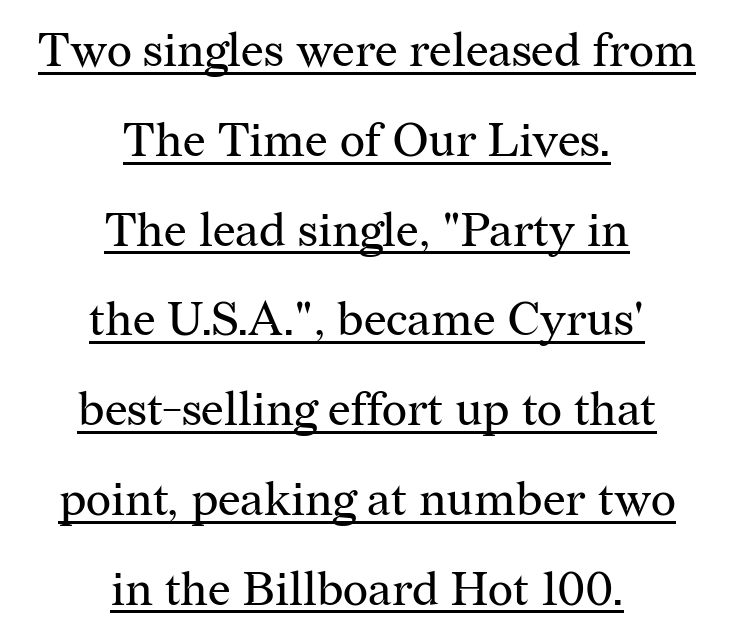
These lines stack symmetrically, like a column narrowing and widening about its center. Compared with typical body copy, the letter spacing here is the same. No letter is thick-stroked: the sample isn't bold. The text was rendered using a seriffed face with decorative stroke endings. Italic: no, the glyphs are upright roman. The rendering uses natural spacing where letterforms have individual widths.
